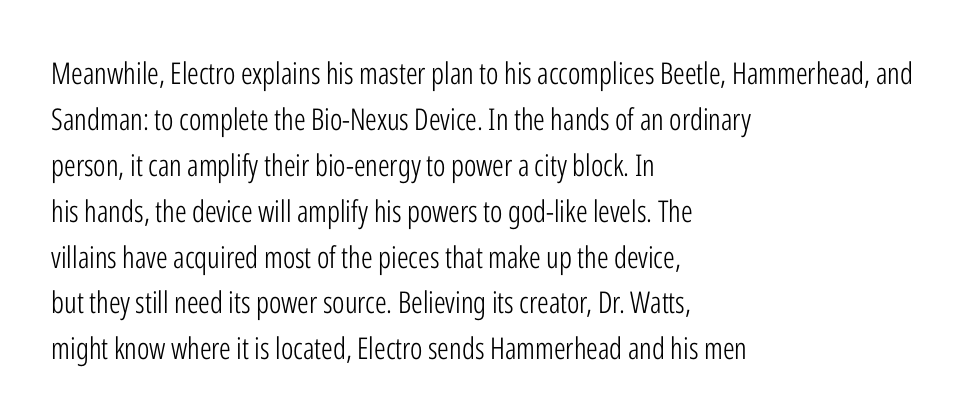
The image shows 30 px light, condensed sans-serif type, upright; set left-aligned, normal line spacing (1.53x), normal letter spacing, not underlined; low stroke contrast and a medium x-height.
